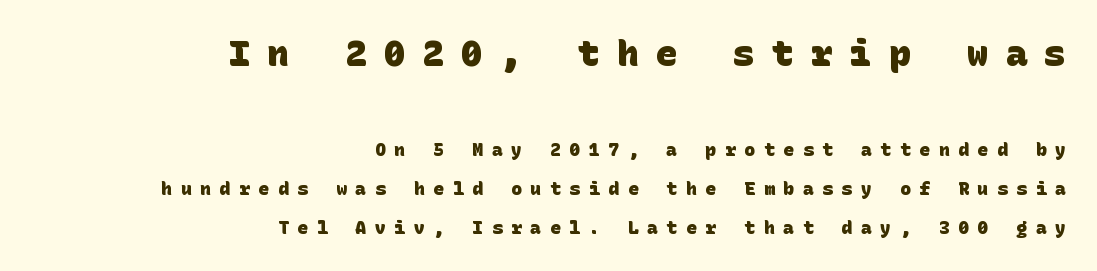
Q: Is the text bold? A: Yes.
Q: Is the typeface a serif or a sans-serif typeface? A: Sans-serif.
Q: Is the text underlined? A: No.
Q: How is the paragraph aligned? A: Right-aligned.
Q: Is the spacing between letters normal or unusually wide? A: Unusually wide.
Q: Is the spacing between lines tight, normal or loose? A: Loose.
Q: Which block of text is set in a larger size, the first (top) or the second (bottom)? A: The first (top) one.
Q: Width (condensed, normal, or wide)? A: Normal.
Q: Stroke contrast? A: Low.
Q: x-height? A: Large.
